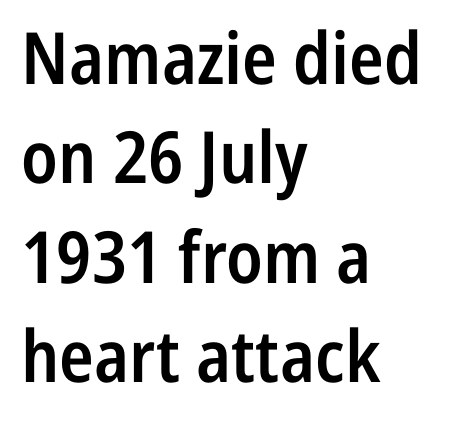
The image shows 72 px semibold, condensed sans-serif type, upright; set left-aligned, normal line spacing (1.38x), normal letter spacing, not underlined; low stroke contrast and a medium x-height.
